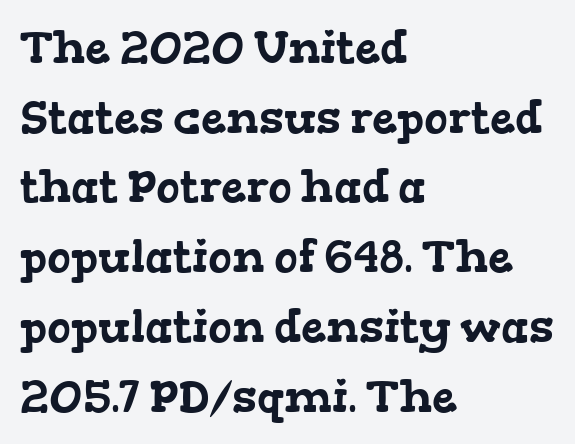
Q: Is the typeface a serif or a sans-serif typeface? A: Serif.
Q: Is the text underlined? A: No.
Q: How is the paragraph aligned? A: Left-aligned.
Q: Is the spacing between letters normal or unusually wide? A: Normal.
Q: Is the spacing between lines tight, normal or loose? A: Normal.
Q: Width (condensed, normal, or wide)? A: Wide.
Q: Stroke contrast? A: Low.
Q: x-height? A: Medium.
Q: Monospaced? A: No.
